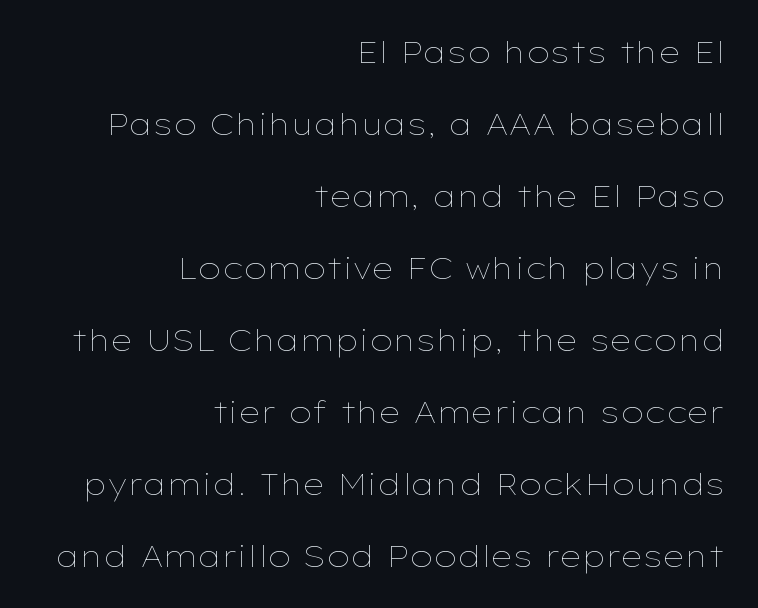
{"italic": "no", "bold": "no", "weight": "thin", "width": "wide", "stroke_contrast": "low", "x_height": "medium", "monospaced": "no", "underline": "no", "align": "right", "line_spacing": "loose", "line_spacing_ratio": 2.4, "letter_spacing": "normal", "letter_spacing_em": 0.0, "glyph_px": 30}
